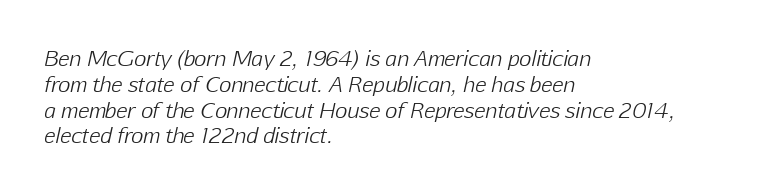
The image shows 21 px text type, italic (leaning right); set left-aligned, line spacing 1.23x, normal letter spacing, not underlined.
